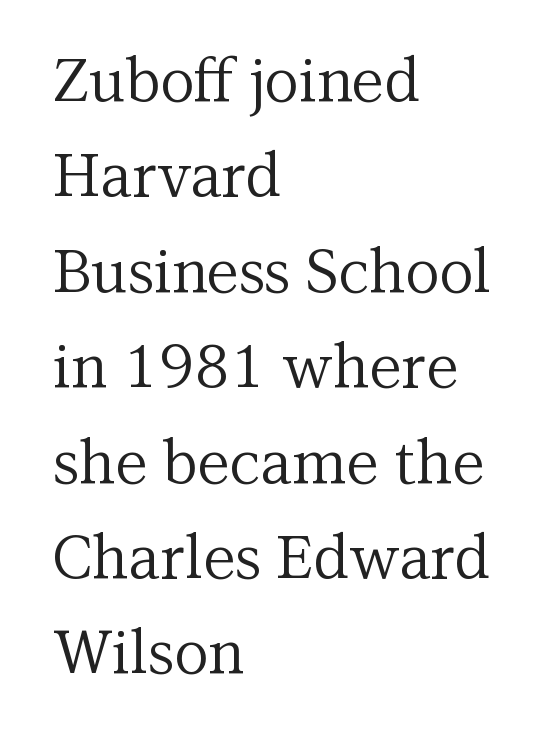
{"serif": "yes", "italic": "no", "bold": "no", "weight": "regular", "width": "normal", "stroke_contrast": "medium", "x_height": "medium", "monospaced": "no", "underline": "no", "align": "left", "line_spacing": "normal", "line_spacing_ratio": 1.59, "letter_spacing": "normal", "letter_spacing_em": 0.0, "glyph_px": 60}
